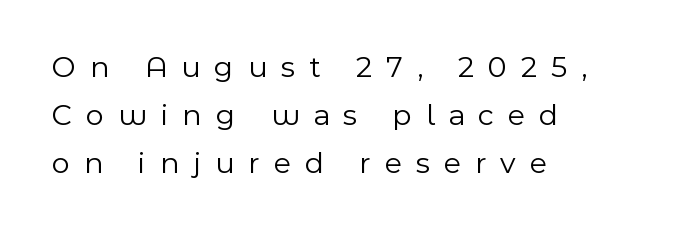
{"serif": "no", "italic": "no", "bold": "no", "weight": "light", "width": "normal", "x_height": "medium", "monospaced": "no", "underline": "no", "align": "left", "line_spacing": "normal", "line_spacing_ratio": 1.55, "letter_spacing": "wide", "letter_spacing_em": 0.45, "glyph_px": 31}
